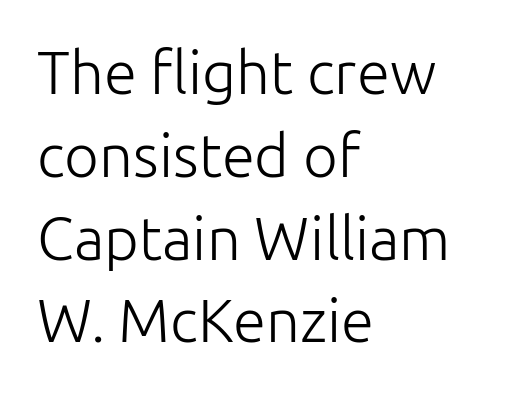
The image shows 60 px light sans-serif type, upright; set left-aligned, normal line spacing (1.38x), normal letter spacing, not underlined; low stroke contrast and a medium x-height.
